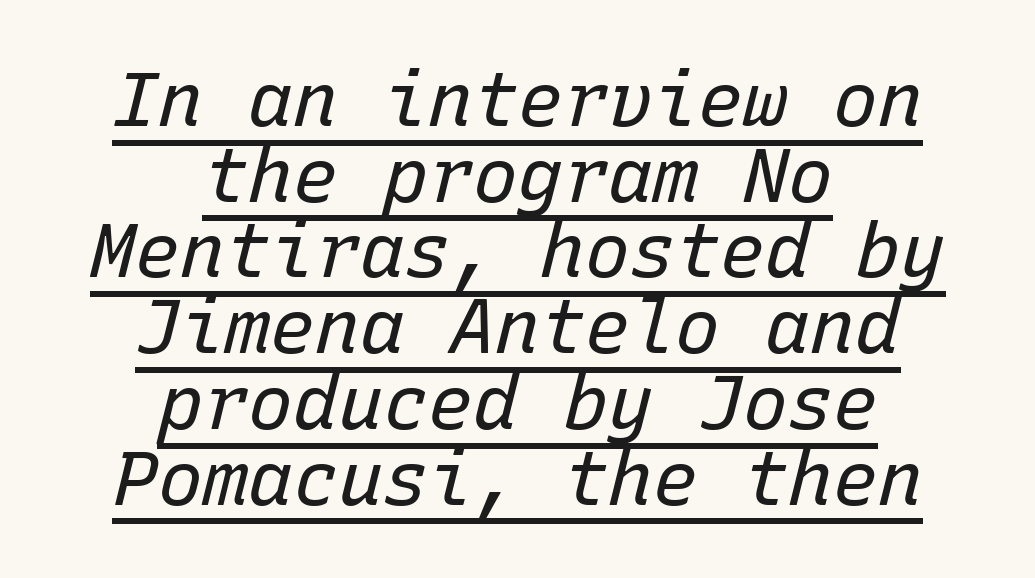
{"italic": "yes", "lean": "right", "slant_degrees": 15, "bold": "no", "weight": "regular", "width": "normal", "stroke_contrast": "low", "x_height": "medium", "monospaced": "yes", "underline": "yes", "align": "center", "line_spacing": "tight", "line_spacing_ratio": 1.01, "letter_spacing": "normal", "letter_spacing_em": 0.0, "glyph_px": 75}
